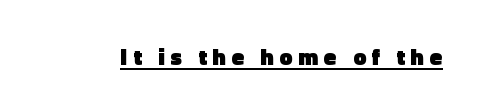
Q: Is the text bold? A: Yes.
Q: Is the text italic (slanted)? A: No, it is upright.
Q: Is the text underlined? A: Yes.
Q: Is the spacing between letters normal or unusually wide? A: Unusually wide.
